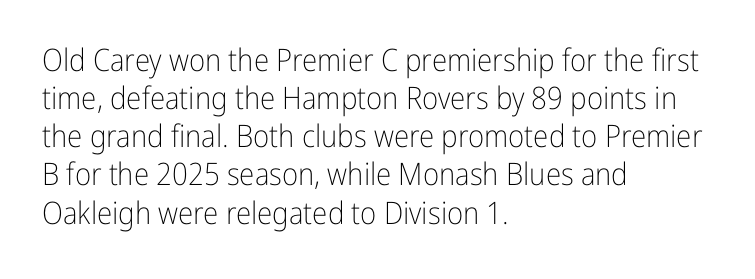
{"serif": "no", "italic": "no", "bold": "no", "weight": "light", "width": "condensed", "stroke_contrast": "low", "x_height": "medium", "monospaced": "no", "underline": "no", "align": "left", "line_spacing_ratio": 1.23, "letter_spacing": "normal", "letter_spacing_em": 0.0, "glyph_px": 31}
